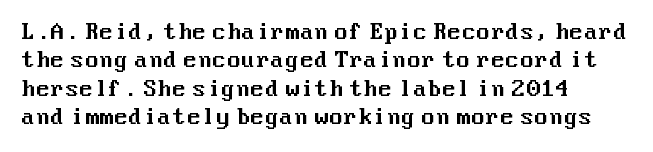
The image shows 21 px text type, upright; set normal line spacing (1.35x), normal letter spacing, not underlined.
